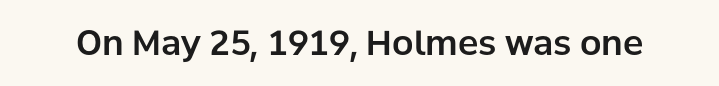
Look at the bottom of the vertical strokes: they stop flat, with no serifs. Just letters on the line, the space beneath them empty. A typesetter would call this proportional, since set widths differ per character. The lettering holds an erect, upright posture throughout. The horizontal fit of the characters is conventional and even.
